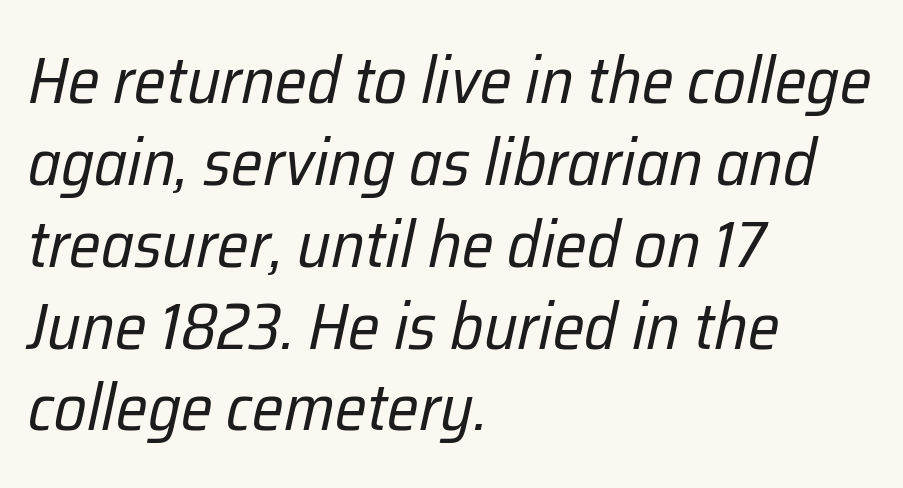
{"italic": "yes", "lean": "right", "slant_degrees": 12, "bold": "no", "weight": "regular", "width": "condensed", "stroke_contrast": "low", "x_height": "medium", "monospaced": "no", "underline": "no", "align": "left", "line_spacing_ratio": 1.24, "letter_spacing": "normal", "letter_spacing_em": 0.0, "glyph_px": 66}
